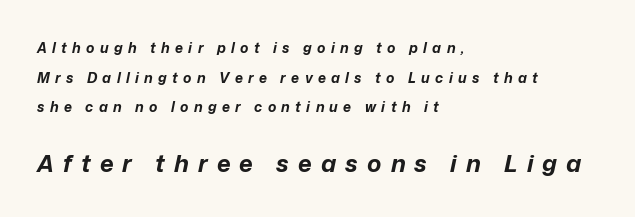
{"italic": "yes", "lean": "right", "slant_degrees": 12, "bold": "yes", "underline": "no", "align": "left", "line_spacing": "loose", "line_spacing_ratio": 2.11, "letter_spacing": "wide", "letter_spacing_em": 0.38, "larger_block": "second", "size_ratio": 1.71, "glyph_px": 24}
